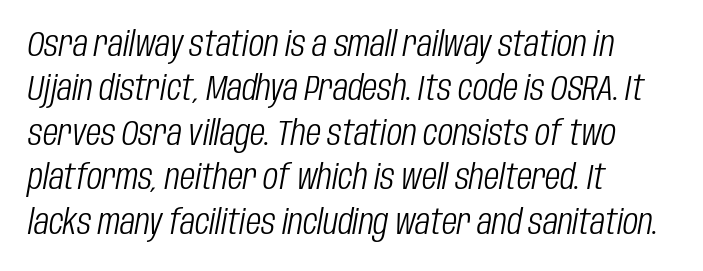
Q: Is the text bold? A: No.
Q: Is the text italic (slanted)? A: Yes, it leans right by about 10 degrees.
Q: Is the text underlined? A: No.
Q: How is the paragraph aligned? A: Left-aligned.
Q: Is the spacing between letters normal or unusually wide? A: Normal.
Q: Is the spacing between lines tight, normal or loose? A: Normal.
Q: Width (condensed, normal, or wide)? A: Condensed.
Q: Stroke contrast? A: Low.
Q: x-height? A: Large.
Q: Monospaced? A: No.
